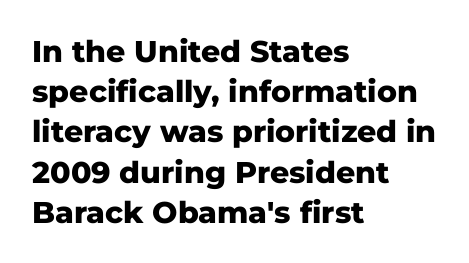
{"serif": "no", "italic": "no", "bold": "yes", "weight": "heavy", "width": "normal", "stroke_contrast": "low", "x_height": "medium", "monospaced": "no", "underline": "no", "align": "left", "line_spacing": "normal", "line_spacing_ratio": 1.34, "letter_spacing": "normal", "letter_spacing_em": 0.0, "glyph_px": 30}
